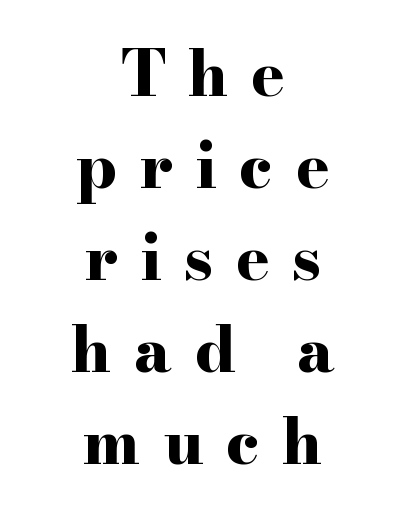
Does extra space separate the letters? Yes, quite a lot of it. Pretty heavy lettering here — definitely bold. Think of a printed novel: that variable character pitch is what you see here. Nope, not italic — everything's standing straight.
